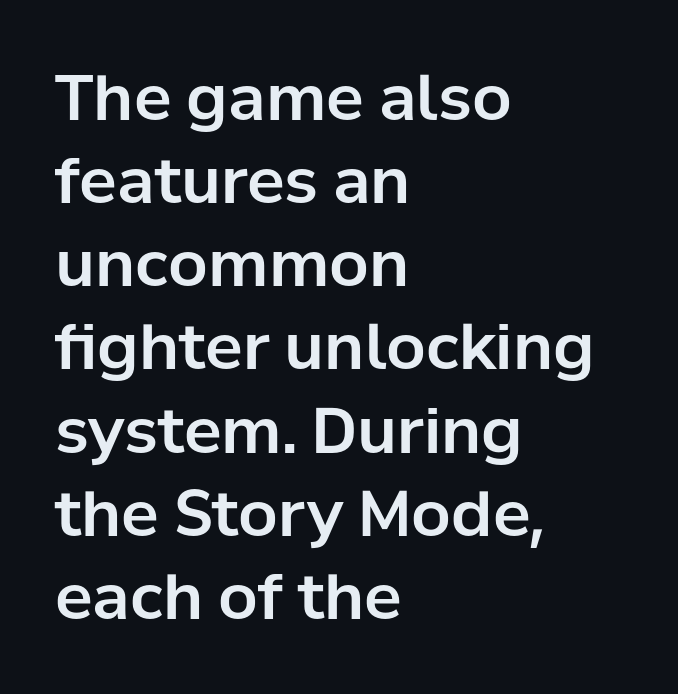
{"serif": "no", "italic": "no", "width": "normal", "stroke_contrast": "low", "x_height": "medium", "monospaced": "no", "underline": "no", "align": "left", "line_spacing": "normal", "line_spacing_ratio": 1.32, "letter_spacing": "normal", "letter_spacing_em": 0.0, "glyph_px": 63}
